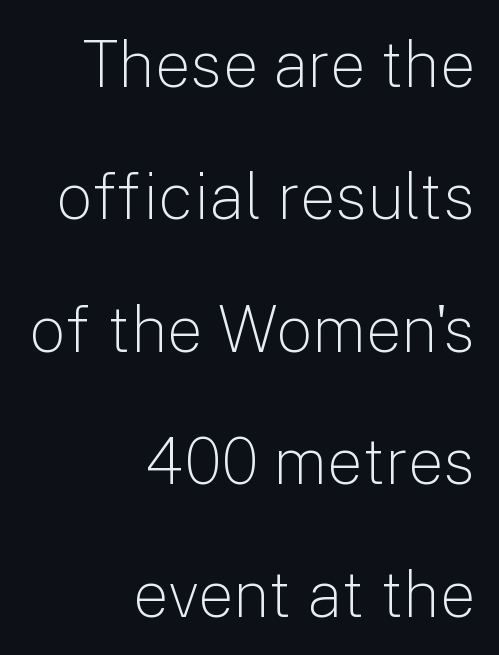
Q: Is the text bold? A: No.
Q: Is the text italic (slanted)? A: No, it is upright.
Q: Is the typeface a serif or a sans-serif typeface? A: Sans-serif.
Q: Is the text underlined? A: No.
Q: How is the paragraph aligned? A: Right-aligned.
Q: Is the spacing between letters normal or unusually wide? A: Normal.
Q: Is the spacing between lines tight, normal or loose? A: Loose.
Q: Width (condensed, normal, or wide)? A: Normal.
Q: Stroke contrast? A: Low.
Q: x-height? A: Medium.
Q: Monospaced? A: No.
